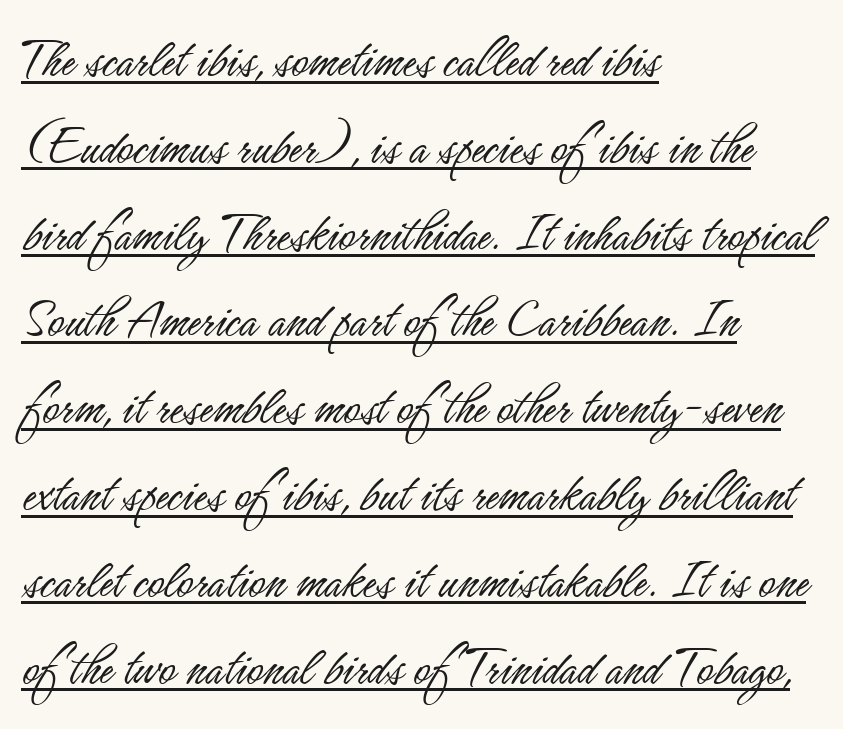
Q: Is the text bold? A: No.
Q: Is the text italic (slanted)? A: Yes.
Q: Is the typeface a serif or a sans-serif typeface? A: Sans-serif.
Q: Is the text underlined? A: Yes.
Q: How is the paragraph aligned? A: Left-aligned.
Q: Is the spacing between letters normal or unusually wide? A: Normal.
Q: Is the spacing between lines tight, normal or loose? A: Normal.
Q: Width (condensed, normal, or wide)? A: Condensed.
Q: Stroke contrast? A: Low.
Q: x-height? A: Small.
Q: Monospaced? A: No.
